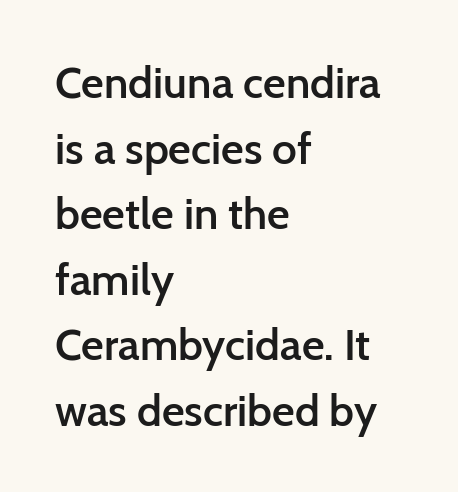
The image shows 44 px semibold sans-serif type, upright; set left-aligned, normal line spacing (1.49x), normal letter spacing, not underlined; low stroke contrast and a medium x-height.
